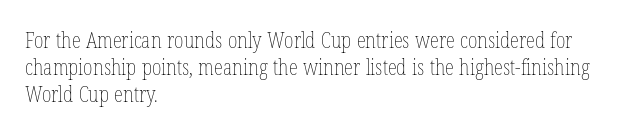
{"italic": "no", "bold": "no", "underline": "no", "align": "left", "line_spacing": "normal", "line_spacing_ratio": 1.29, "letter_spacing": "normal", "letter_spacing_em": 0.0, "glyph_px": 21}
